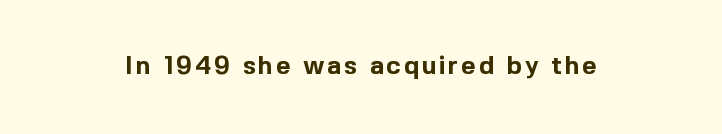
{"italic": "no", "bold": "yes", "underline": "no", "glyph_px": 25}
